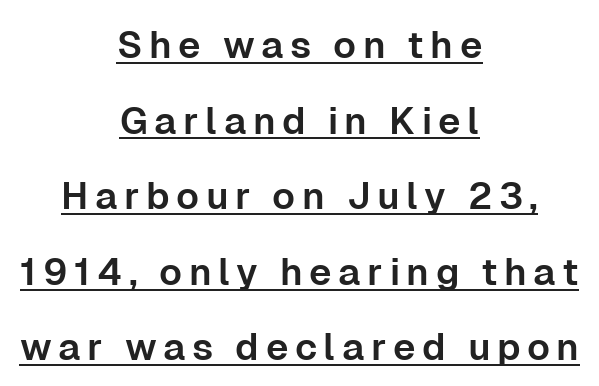
Q: Is the text italic (slanted)? A: No, it is upright.
Q: Is the typeface a serif or a sans-serif typeface? A: Sans-serif.
Q: Is the text underlined? A: Yes.
Q: How is the paragraph aligned? A: Centered.
Q: Is the spacing between lines tight, normal or loose? A: Loose.
Q: Width (condensed, normal, or wide)? A: Normal.
Q: Stroke contrast? A: Low.
Q: x-height? A: Medium.
Q: Monospaced? A: No.
